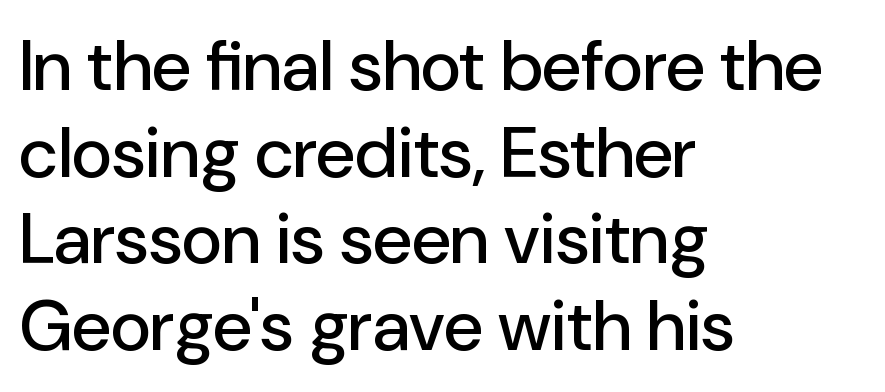
The image shows 71 px sans-serif type, upright; set left-aligned, line spacing 1.22x, normal letter spacing, not underlined; low stroke contrast and a medium x-height.
